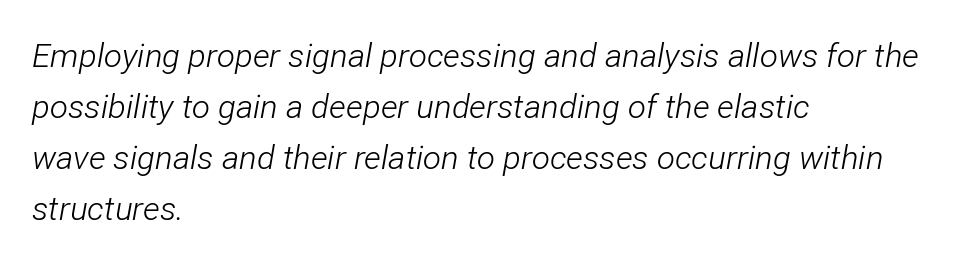
{"italic": "yes", "lean": "right", "slant_degrees": 12, "bold": "no", "weight": "light", "width": "condensed", "stroke_contrast": "low", "x_height": "medium", "monospaced": "no", "underline": "no", "align": "left", "line_spacing": "normal", "line_spacing_ratio": 1.55, "letter_spacing": "normal", "letter_spacing_em": 0.0, "glyph_px": 33}
